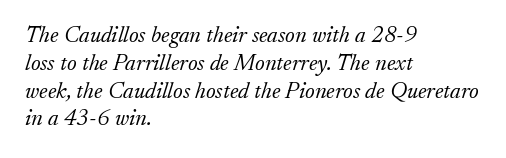
Q: Is the text bold? A: No.
Q: Is the text italic (slanted)? A: Yes, it leans right by about 17 degrees.
Q: Is the text underlined? A: No.
Q: How is the paragraph aligned? A: Left-aligned.
Q: Is the spacing between letters normal or unusually wide? A: Normal.
